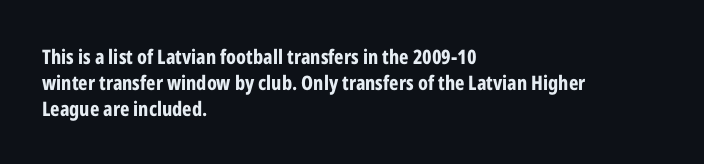
A typesetter would call this zero additional tracking. A classic flush-left, rag-right setting is used for this passage. The letters stand upright; this is a roman face. The glyphs are unaccompanied by any horizontal stroke below them. Line spacing here is normal.
